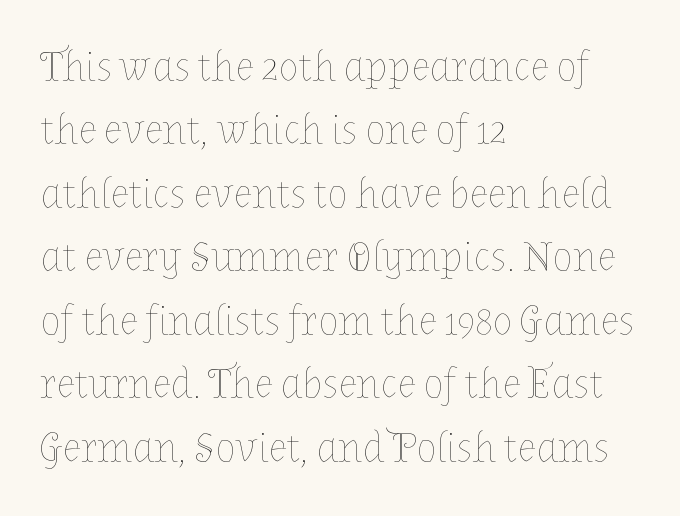
{"italic": "no", "bold": "no", "weight": "thin", "width": "normal", "stroke_contrast": "low", "x_height": "medium", "monospaced": "no", "underline": "no", "align": "left", "line_spacing": "normal", "line_spacing_ratio": 1.51, "letter_spacing": "normal", "letter_spacing_em": 0.0, "glyph_px": 42}
